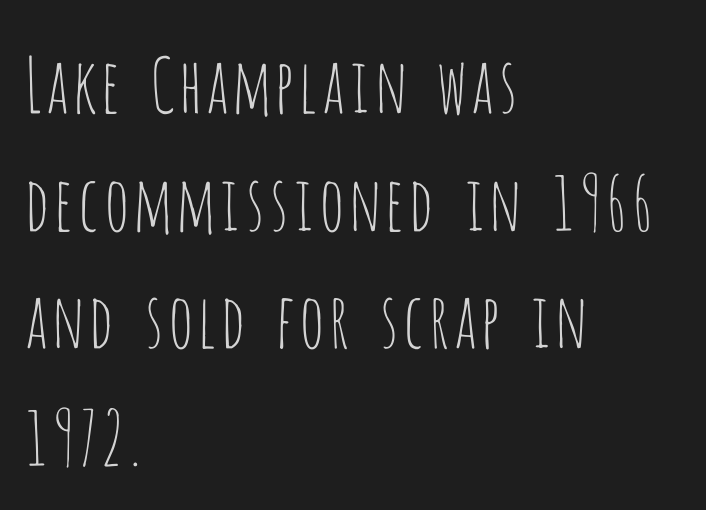
The image shows 75 px thin, condensed sans-serif type, upright; set left-aligned, normal line spacing (1.57x), normal letter spacing, not underlined; low stroke contrast and a large x-height.
